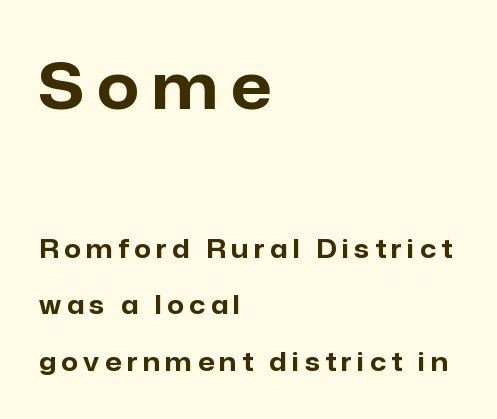
The image shows 64 px bold sans-serif type, upright; set left-aligned, loose line spacing (2.17x), unusually wide letter spacing (+0.21 em), not underlined; the first (top) block is 2.46x larger; low stroke contrast and a medium x-height.
